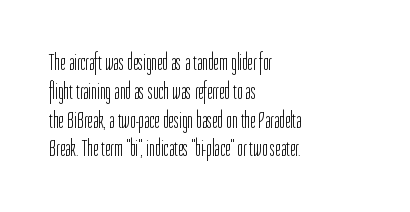
Q: Is the text bold? A: No.
Q: Is the text italic (slanted)? A: No, it is upright.
Q: Is the text underlined? A: No.
Q: How is the paragraph aligned? A: Left-aligned.
Q: Is the spacing between letters normal or unusually wide? A: Normal.
